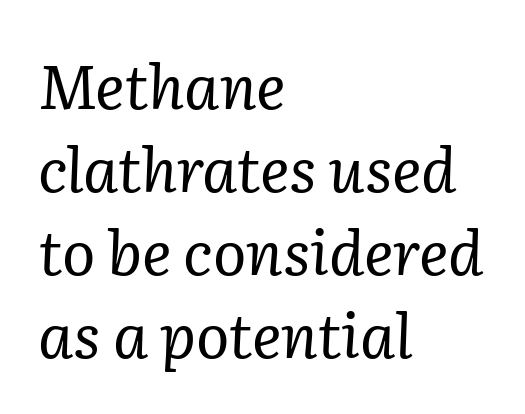
{"serif": "yes", "italic": "yes", "lean": "right", "slant_degrees": 2, "bold": "no", "weight": "regular", "width": "normal", "stroke_contrast": "low", "x_height": "medium", "monospaced": "no", "underline": "no", "align": "left", "line_spacing": "normal", "line_spacing_ratio": 1.34, "letter_spacing": "normal", "letter_spacing_em": 0.0, "glyph_px": 62}
